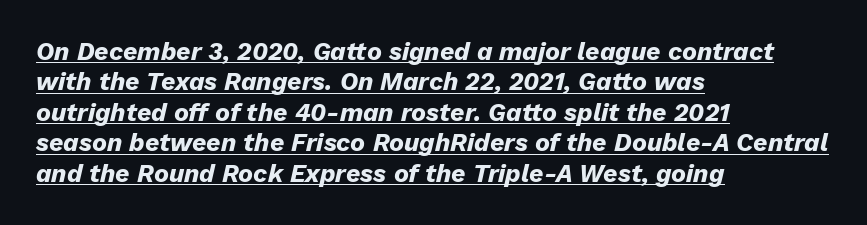
{"italic": "yes", "lean": "right", "slant_degrees": 13, "bold": "yes", "underline": "yes", "align": "left", "line_spacing_ratio": 1.22, "letter_spacing": "normal", "letter_spacing_em": 0.0, "glyph_px": 25}
